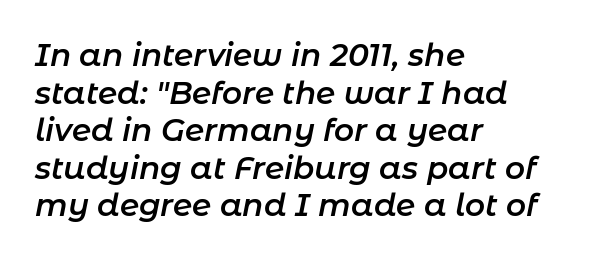
The image shows 31 px semibold type, italic (leaning right); set left-aligned, line spacing 1.21x, normal letter spacing, not underlined; low stroke contrast and a medium x-height.
